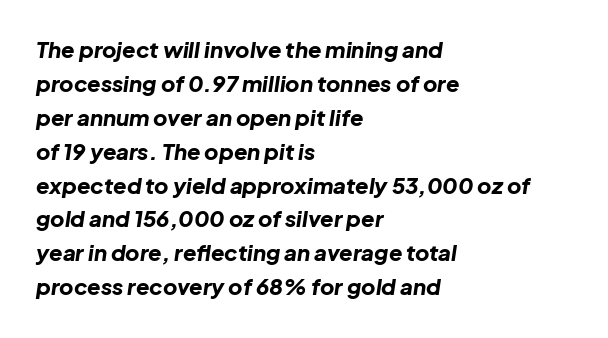
Q: Is the text bold? A: Yes.
Q: Is the text italic (slanted)? A: Yes, it leans right by about 8 degrees.
Q: Is the text underlined? A: No.
Q: How is the paragraph aligned? A: Left-aligned.
Q: Is the spacing between letters normal or unusually wide? A: Normal.
Q: Is the spacing between lines tight, normal or loose? A: Normal.
